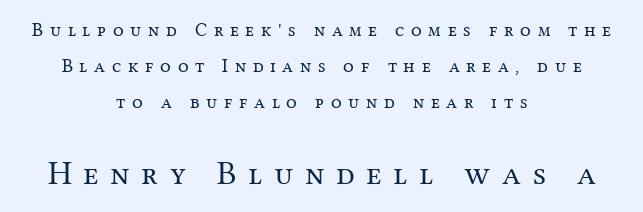
The text block is weighted toward neither margin, spreading evenly from the middle. Posture: straight, roman, zero tilt. The rendering enlarges the type as you move from the upper chunk to the lower. Unlike a clean sans, this face finishes its strokes with serifs.
